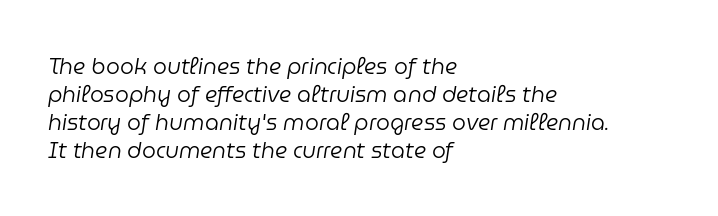
The image shows 22 px text type, italic (leaning right); set left-aligned, normal line spacing (1.27x), normal letter spacing, not underlined.
